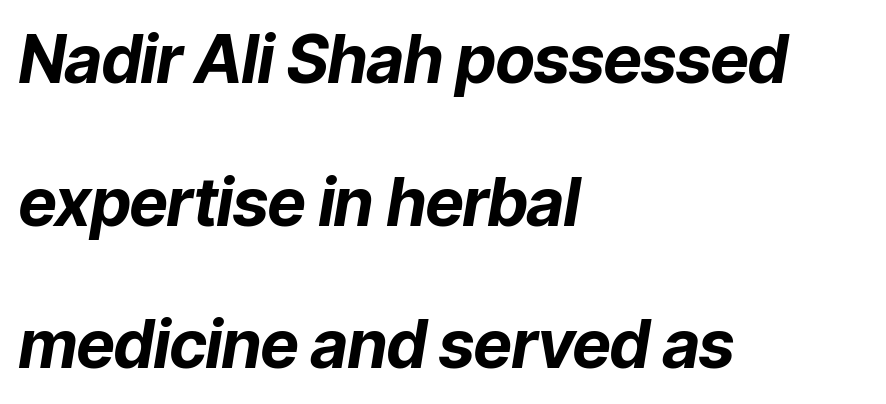
{"italic": "yes", "lean": "right", "slant_degrees": 9, "bold": "yes", "weight": "bold", "width": "normal", "stroke_contrast": "low", "x_height": "medium", "monospaced": "no", "underline": "no", "align": "left", "line_spacing": "loose", "line_spacing_ratio": 2.16, "letter_spacing": "normal", "letter_spacing_em": 0.0, "glyph_px": 66}
